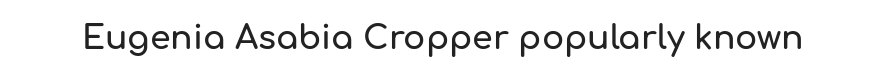
Is the letter spacing exaggerated? No — it looks like the ordinary default. A clean baseline with only descenders dipping below it. Is this a sans? Yes — the strokes have no serifs. Character widths vary here, with narrow letters taking less room than wide ones. Unlike italic type, these characters show no tilt at all.
